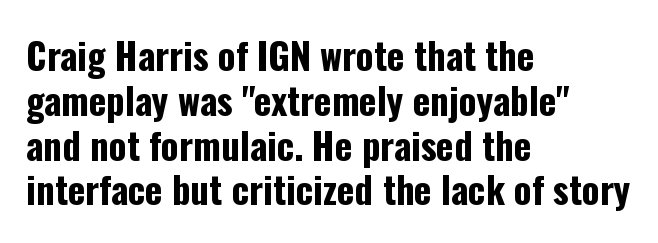
Q: Is the text bold? A: Yes.
Q: Is the text italic (slanted)? A: No, it is upright.
Q: Is the typeface a serif or a sans-serif typeface? A: Sans-serif.
Q: Is the text underlined? A: No.
Q: How is the paragraph aligned? A: Left-aligned.
Q: Is the spacing between letters normal or unusually wide? A: Normal.
Q: Width (condensed, normal, or wide)? A: Condensed.
Q: Stroke contrast? A: Low.
Q: x-height? A: Medium.
Q: Monospaced? A: No.
